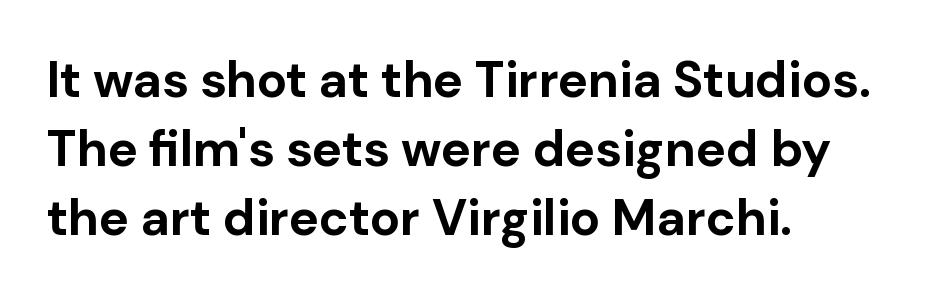
Q: Is the text bold? A: Yes.
Q: Is the text italic (slanted)? A: No, it is upright.
Q: Is the typeface a serif or a sans-serif typeface? A: Sans-serif.
Q: Is the text underlined? A: No.
Q: How is the paragraph aligned? A: Left-aligned.
Q: Is the spacing between letters normal or unusually wide? A: Normal.
Q: Is the spacing between lines tight, normal or loose? A: Normal.
Q: Width (condensed, normal, or wide)? A: Normal.
Q: Stroke contrast? A: Low.
Q: x-height? A: Medium.
Q: Monospaced? A: No.
